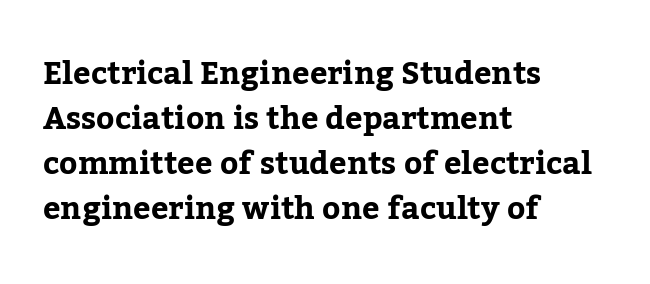
{"serif": "yes", "italic": "no", "width": "normal", "stroke_contrast": "low", "x_height": "medium", "monospaced": "no", "underline": "no", "align": "left", "line_spacing": "normal", "line_spacing_ratio": 1.45, "letter_spacing": "normal", "letter_spacing_em": 0.0, "glyph_px": 31}
